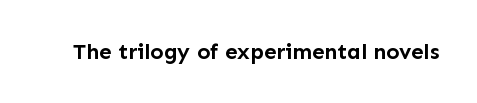
{"italic": "no", "bold": "yes", "underline": "no", "letter_spacing": "normal", "letter_spacing_em": 0.0, "glyph_px": 22}
